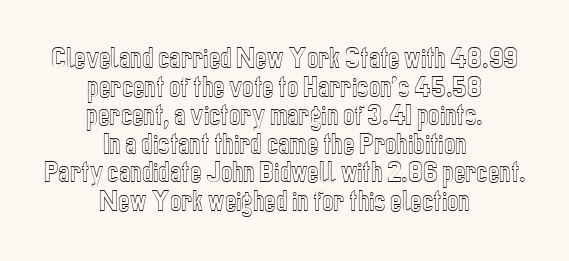
Q: Is the text italic (slanted)? A: No, it is upright.
Q: Is the text underlined? A: No.
Q: How is the paragraph aligned? A: Centered.
Q: Is the spacing between letters normal or unusually wide? A: Normal.
